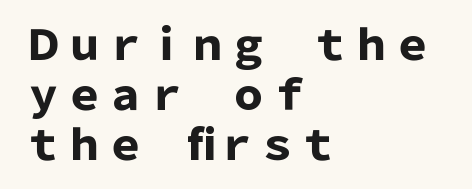
The glyphs are unaccompanied by any horizontal stroke below them. Every row of glyphs begins at an identical x-position on the left. You could not count columns in this text — the font is proportionally spaced. Chunky letters — that's bold for sure. The text was rendered using a sans face with plain stroke endings.
